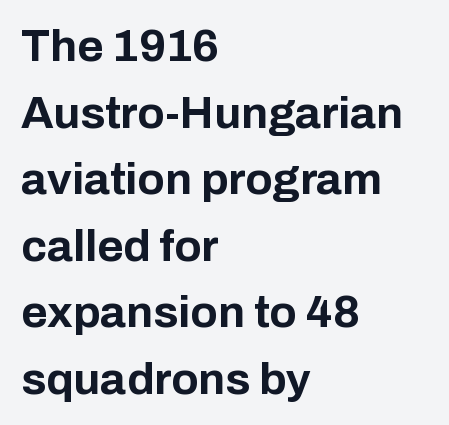
Q: Is the text bold? A: Yes.
Q: Is the text italic (slanted)? A: No, it is upright.
Q: Is the typeface a serif or a sans-serif typeface? A: Sans-serif.
Q: Is the text underlined? A: No.
Q: How is the paragraph aligned? A: Left-aligned.
Q: Is the spacing between letters normal or unusually wide? A: Normal.
Q: Is the spacing between lines tight, normal or loose? A: Normal.
Q: Width (condensed, normal, or wide)? A: Normal.
Q: Stroke contrast? A: Low.
Q: x-height? A: Medium.
Q: Monospaced? A: No.
